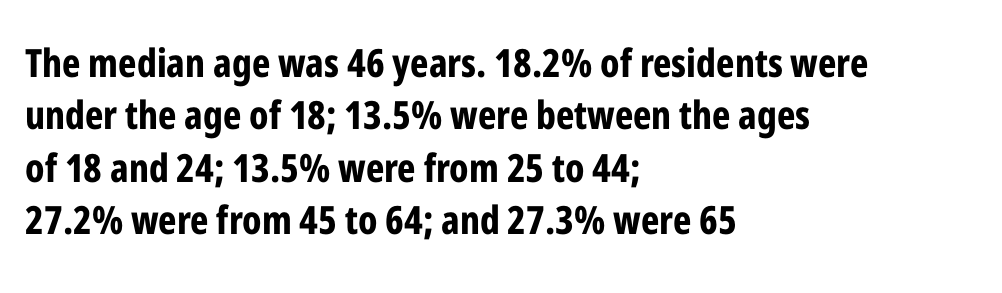
A student would call this left alignment; a typographer would say flush left, rag right. Standard letterfit; no display-style spreading of the glyphs. The letters carry no serifs — their stems end cleanly without finishing strokes. The typography opts for an upright posture over an oblique one. Set as a true bold cut, around the 700 mark.
